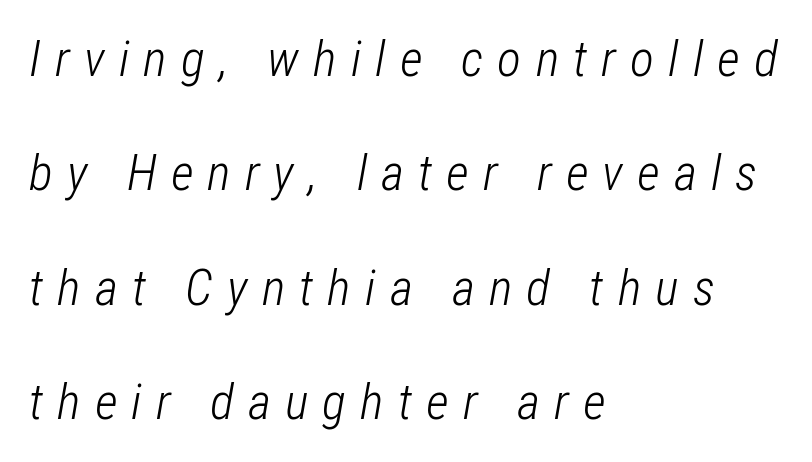
The image shows 50 px light, condensed type, italic (leaning right); set left-aligned, loose line spacing (2.29x), unusually wide letter spacing (+0.28 em), not underlined; low stroke contrast and a medium x-height.
